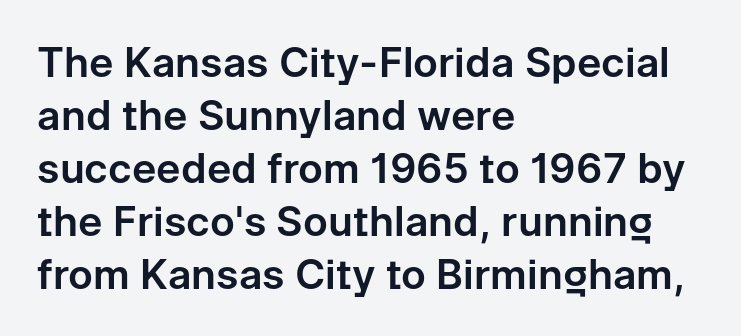
Vertical strokes here are truly vertical. The leading is moderate, giving the passage an even texture. Note the varied advance widths — an 'i' is clearly narrower than an 'm'. Nope, no serifs anywhere on these letters. Observe the ordinary spacing: letters are neighbours, not strangers. These lines stack with their left ends in a neat column.
